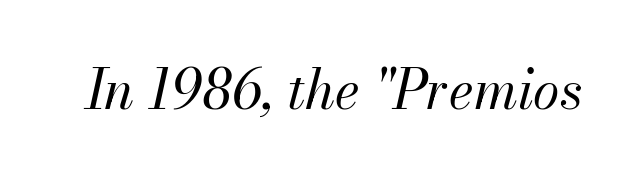
The image shows 54 px regular-weight type, italic (leaning right); set normal letter spacing, not underlined; medium stroke contrast and a small x-height.
